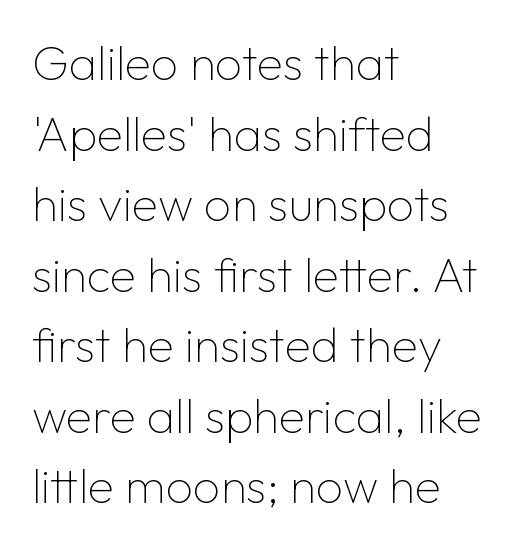
The image shows 48 px thin sans-serif type, upright; set left-aligned, normal line spacing (1.47x), normal letter spacing, not underlined; low stroke contrast and a medium x-height.
